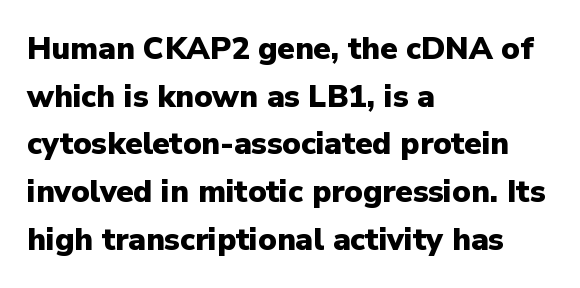
Q: Is the text bold? A: Yes.
Q: Is the text italic (slanted)? A: No, it is upright.
Q: Is the typeface a serif or a sans-serif typeface? A: Sans-serif.
Q: Is the text underlined? A: No.
Q: How is the paragraph aligned? A: Left-aligned.
Q: Is the spacing between letters normal or unusually wide? A: Normal.
Q: Is the spacing between lines tight, normal or loose? A: Normal.
Q: Width (condensed, normal, or wide)? A: Normal.
Q: Stroke contrast? A: Low.
Q: x-height? A: Medium.
Q: Monospaced? A: No.
